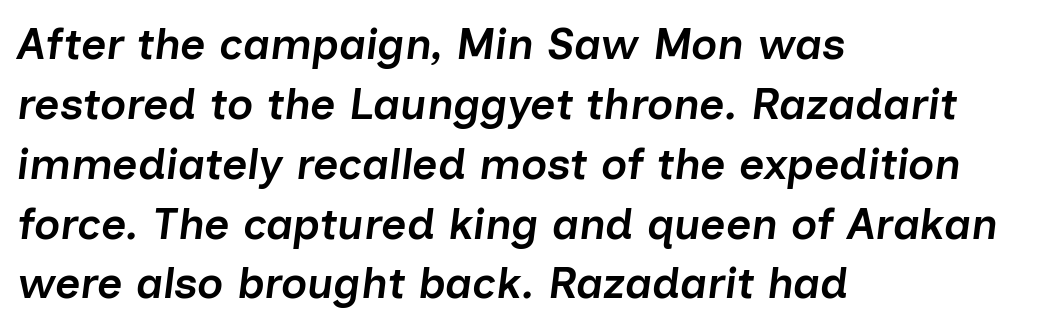
Do the characters align in a grid? No, the font is proportional. Students, note that the glyphs here touch the page at normal intervals. Firm but not heavy-handed strokes: this text is semibold. Quick note: interline space is typical. The glyphs are unaccompanied by any horizontal stroke below them. Designer's note — italics engaged.
